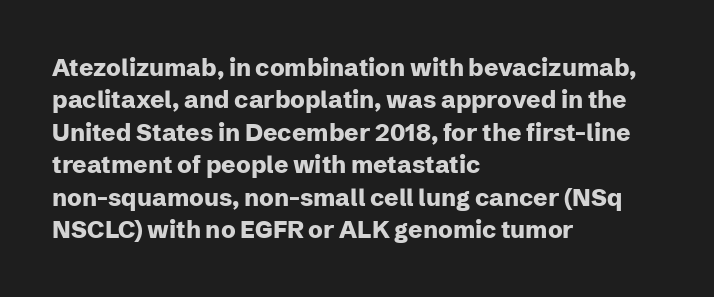
The image shows 24 px bold type, upright; set left-aligned, normal line spacing (1.35x), normal letter spacing, not underlined.
